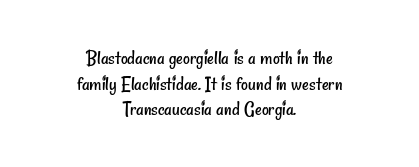
{"bold": "no", "underline": "no", "align": "center", "line_spacing_ratio": 1.22, "letter_spacing": "normal", "letter_spacing_em": 0.0, "glyph_px": 21}
